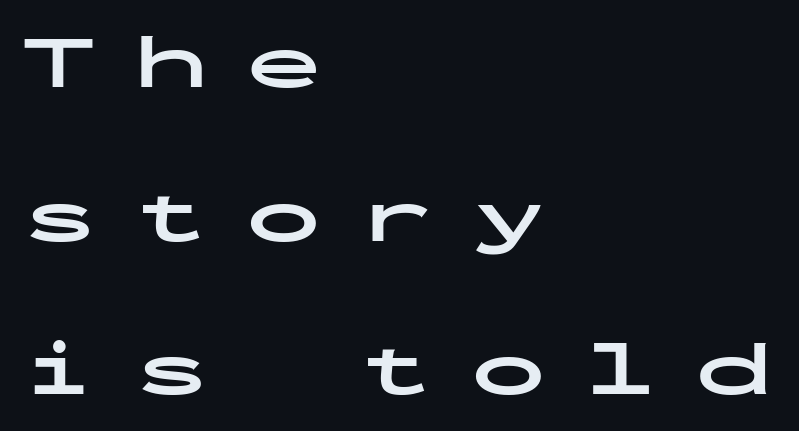
{"serif": "no", "italic": "no", "bold": "yes", "weight": "bold", "width": "wide", "stroke_contrast": "low", "x_height": "medium", "monospaced": "yes", "underline": "no", "align": "left", "line_spacing": "loose", "line_spacing_ratio": 2.02, "letter_spacing": "wide", "letter_spacing_em": 0.48, "glyph_px": 76}
